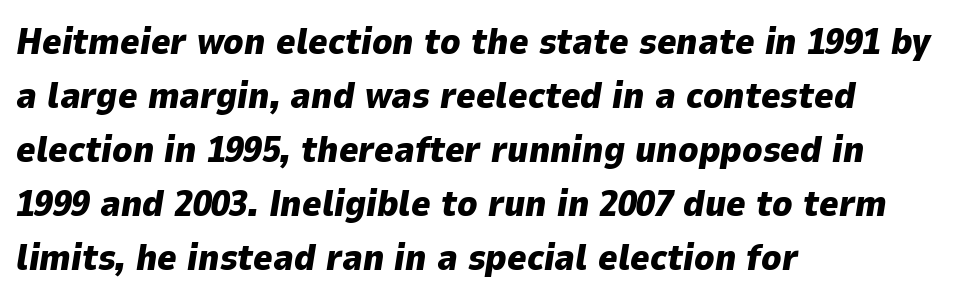
{"italic": "yes", "lean": "right", "slant_degrees": 9, "bold": "yes", "weight": "heavy", "width": "normal", "stroke_contrast": "low", "x_height": "medium", "monospaced": "no", "underline": "no", "align": "left", "line_spacing": "normal", "line_spacing_ratio": 1.46, "letter_spacing": "normal", "letter_spacing_em": 0.0, "glyph_px": 37}
